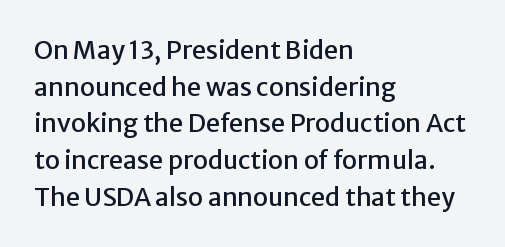
Q: Is the text italic (slanted)? A: No, it is upright.
Q: Is the text underlined? A: No.
Q: How is the paragraph aligned? A: Left-aligned.
Q: Is the spacing between letters normal or unusually wide? A: Normal.
Q: Is the spacing between lines tight, normal or loose? A: Normal.
